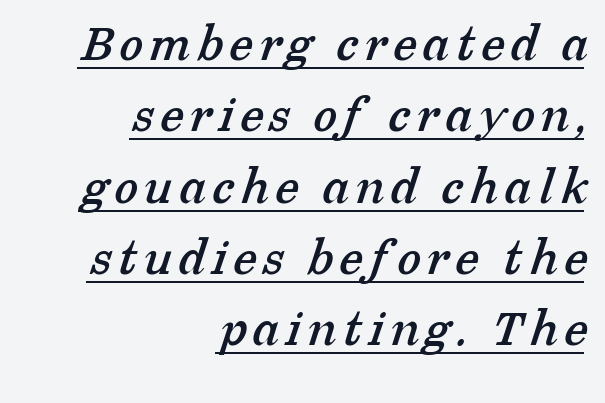
Q: Is the typeface a serif or a sans-serif typeface? A: Serif.
Q: Is the text underlined? A: Yes.
Q: How is the paragraph aligned? A: Right-aligned.
Q: Is the spacing between lines tight, normal or loose? A: Normal.
Q: Width (condensed, normal, or wide)? A: Normal.
Q: Stroke contrast? A: Low.
Q: x-height? A: Medium.
Q: Monospaced? A: No.
